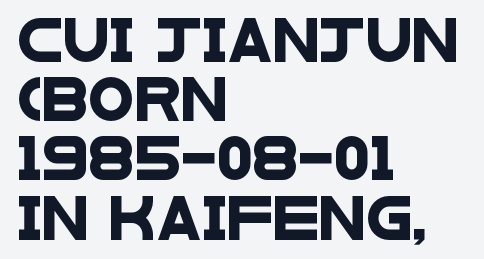
Q: Is the typeface a serif or a sans-serif typeface? A: Sans-serif.
Q: Is the text underlined? A: No.
Q: How is the paragraph aligned? A: Left-aligned.
Q: Is the spacing between letters normal or unusually wide? A: Normal.
Q: Is the spacing between lines tight, normal or loose? A: Normal.
Q: Width (condensed, normal, or wide)? A: Wide.
Q: Stroke contrast? A: Low.
Q: x-height? A: Large.
Q: Monospaced? A: No.
